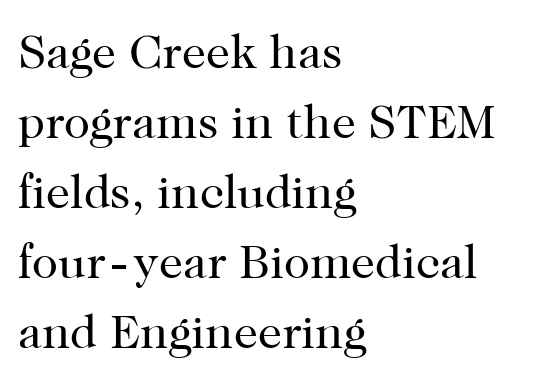
Q: Is the text bold? A: No.
Q: Is the text italic (slanted)? A: No, it is upright.
Q: Is the typeface a serif or a sans-serif typeface? A: Serif.
Q: Is the text underlined? A: No.
Q: How is the paragraph aligned? A: Left-aligned.
Q: Is the spacing between letters normal or unusually wide? A: Normal.
Q: Is the spacing between lines tight, normal or loose? A: Normal.
Q: Width (condensed, normal, or wide)? A: Normal.
Q: Stroke contrast? A: High.
Q: x-height? A: Medium.
Q: Monospaced? A: No.
